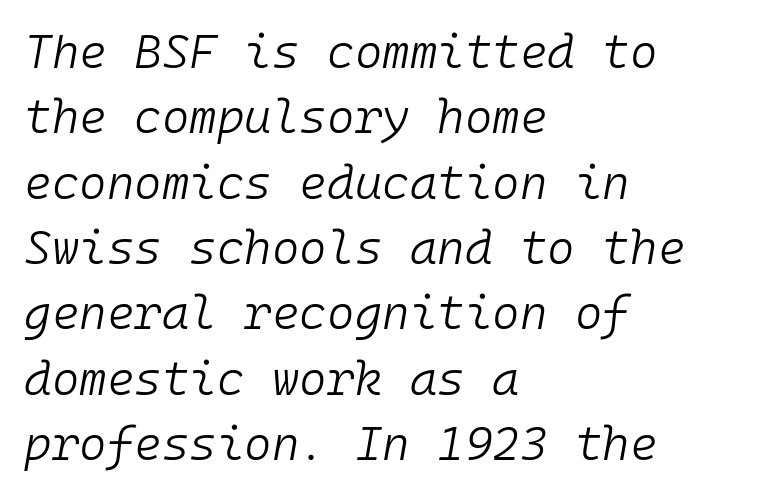
{"italic": "yes", "lean": "right", "slant_degrees": 10, "bold": "no", "weight": "light", "width": "normal", "stroke_contrast": "low", "x_height": "medium", "monospaced": "yes", "underline": "no", "align": "left", "line_spacing": "normal", "line_spacing_ratio": 1.39, "letter_spacing": "normal", "letter_spacing_em": 0.0, "glyph_px": 47}
